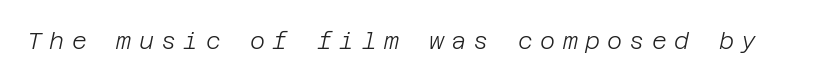
{"italic": "yes", "lean": "right", "slant_degrees": 12, "bold": "no", "underline": "no", "letter_spacing": "wide", "letter_spacing_em": 0.32, "glyph_px": 23}
